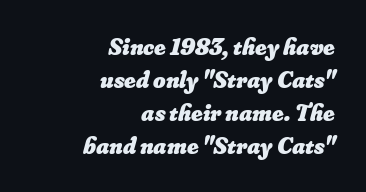
Q: Is the text bold? A: Yes.
Q: Is the text underlined? A: No.
Q: How is the paragraph aligned? A: Right-aligned.
Q: Is the spacing between letters normal or unusually wide? A: Normal.
Q: Is the spacing between lines tight, normal or loose? A: Normal.
